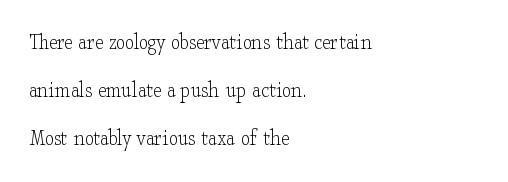
Is the letter spacing exaggerated? No — it looks like the ordinary default. Underlining? Definitely not there. A typesetter would call this leading open, well beyond the default. Unlike italic type, these characters show no tilt at all. Is the type heavy? It reads as light-to-regular instead.
